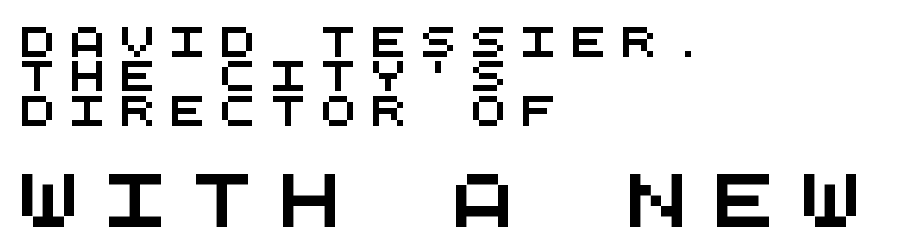
The image shows 52 px wide sans-serif type, monospaced; set left-aligned, tight line spacing (1.15x), unusually wide letter spacing (+0.47 em), not underlined; the second (bottom) block is 1.73x larger; medium stroke contrast and a large x-height.
